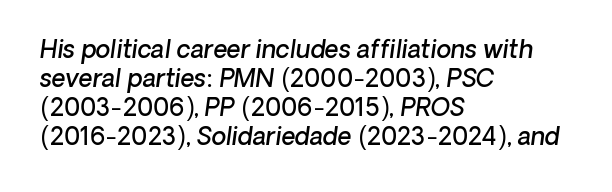
Q: Is the text bold? A: Semi-bold.
Q: Is the text italic (slanted)? A: Yes, it leans right by about 8 degrees.
Q: Is the text underlined? A: No.
Q: How is the paragraph aligned? A: Left-aligned.
Q: Is the spacing between letters normal or unusually wide? A: Normal.
